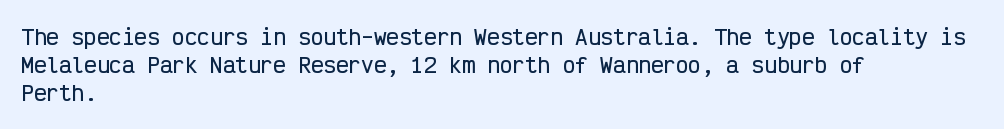
The image shows 21 px text type, upright; set left-aligned, normal line spacing (1.34x), normal letter spacing, not underlined.
